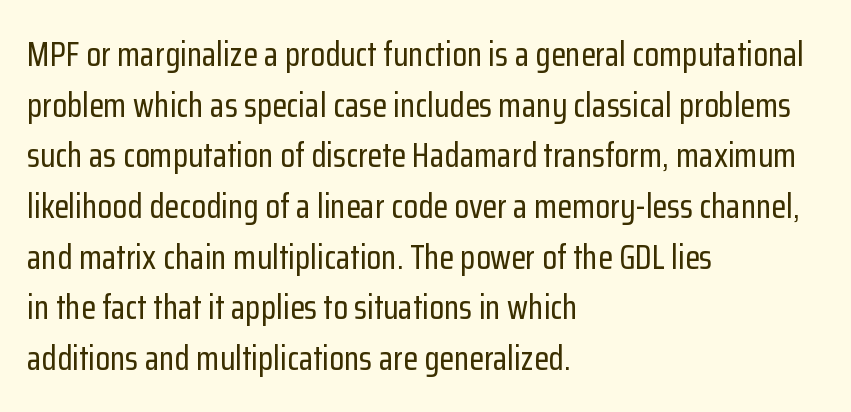
The image shows 34 px condensed sans-serif type, upright; set left-aligned, normal line spacing (1.49x), normal letter spacing, not underlined; low stroke contrast and a medium x-height.
